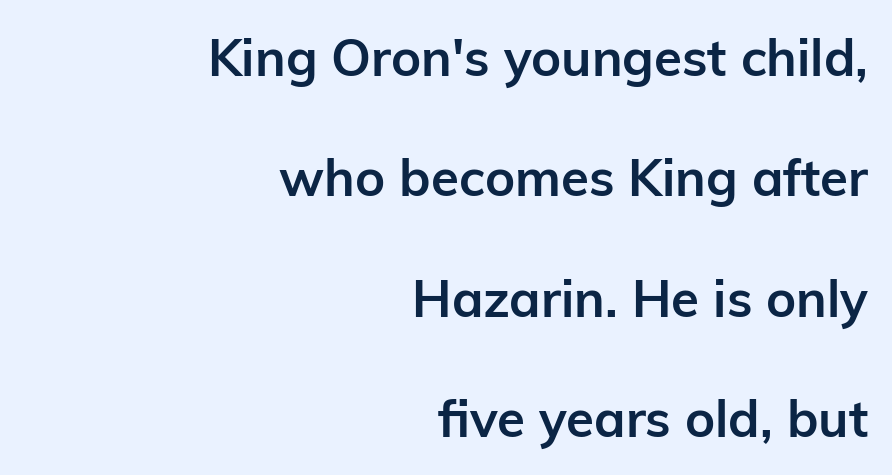
Q: Is the text bold? A: Yes.
Q: Is the text italic (slanted)? A: No, it is upright.
Q: Is the typeface a serif or a sans-serif typeface? A: Sans-serif.
Q: Is the text underlined? A: No.
Q: How is the paragraph aligned? A: Right-aligned.
Q: Is the spacing between letters normal or unusually wide? A: Normal.
Q: Is the spacing between lines tight, normal or loose? A: Loose.
Q: Width (condensed, normal, or wide)? A: Normal.
Q: Stroke contrast? A: Low.
Q: x-height? A: Medium.
Q: Monospaced? A: No.
